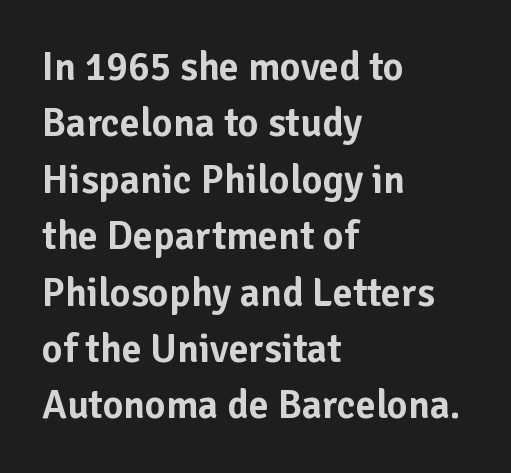
The image shows 40 px sans-serif type, upright; set left-aligned, normal line spacing (1.41x), normal letter spacing, not underlined; low stroke contrast and a medium x-height.
